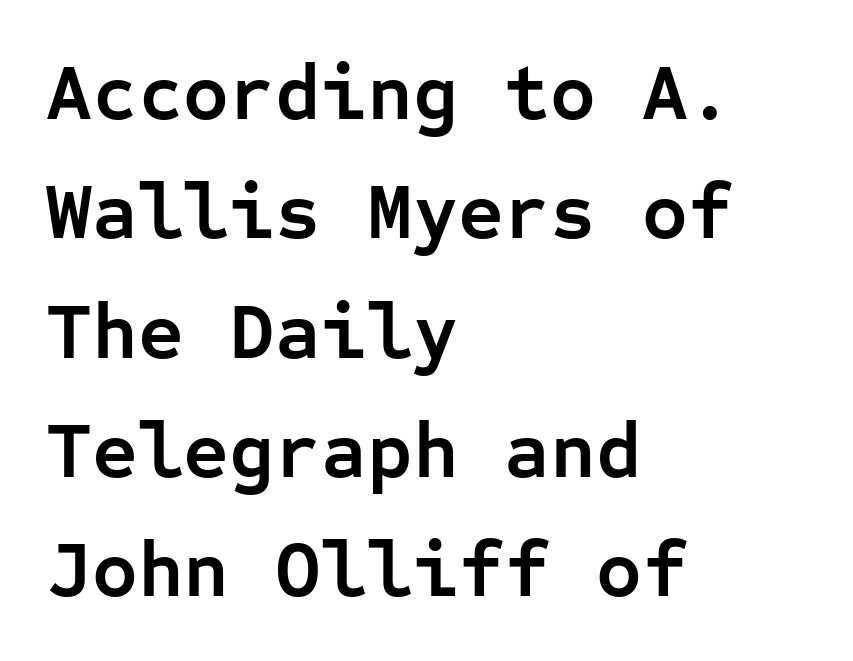
Weight: bold. Where is the straight margin? On the left. Anything drawn beneath the words? Only blank space. Font category for this specimen: sans-serif. Leading: standard.
